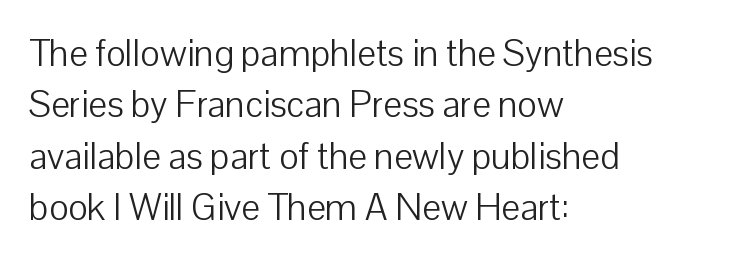
Ascenders rise straight up at ninety degrees. The typeface has the unassuming heft of standard copy or less. Do the characters align in a grid? No, the font is proportional. The horizontal fit of the characters is conventional and even. This rendering employs a face without finishing strokes, i.e., a sans-serif.
